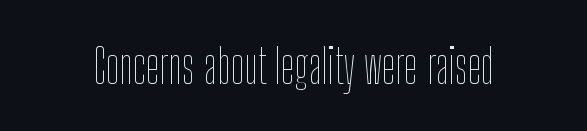
{"italic": "no", "bold": "no", "weight": "thin", "width": "condensed", "stroke_contrast": "low", "x_height": "medium", "monospaced": "no", "underline": "no", "letter_spacing": "normal", "letter_spacing_em": 0.0, "glyph_px": 48}
